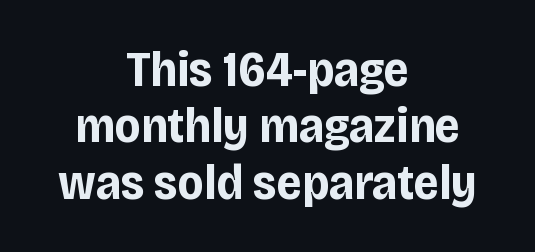
What's the leading like? Squeezed, with rows nearly overlapping. There is no visible air inserted between adjacent glyphs. The baseline area is clear. Serif or sans? Sans — the stroke terminals are bare. Ordinary non-slanted type is in use. This is heavy type, rendered in bold.
